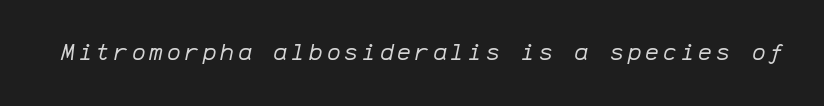
The image shows 23 px text type, italic (leaning right); set not underlined.
